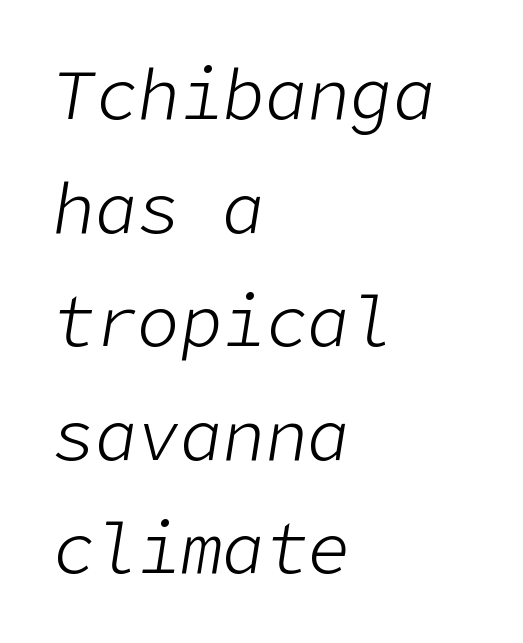
{"italic": "yes", "lean": "right", "slant_degrees": 9, "bold": "no", "weight": "light", "width": "normal", "stroke_contrast": "low", "x_height": "medium", "underline": "no", "align": "left", "line_spacing": "normal", "line_spacing_ratio": 1.6, "letter_spacing": "normal", "letter_spacing_em": 0.0, "glyph_px": 71}
